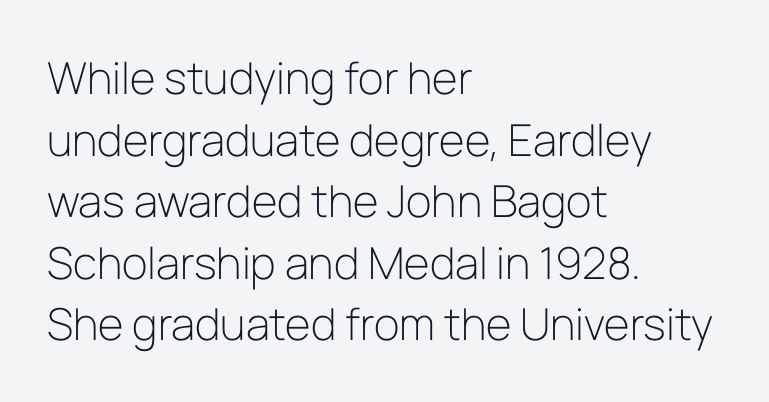
Q: Is the text bold? A: No.
Q: Is the text italic (slanted)? A: No, it is upright.
Q: Is the typeface a serif or a sans-serif typeface? A: Sans-serif.
Q: Is the text underlined? A: No.
Q: How is the paragraph aligned? A: Left-aligned.
Q: Is the spacing between letters normal or unusually wide? A: Normal.
Q: Is the spacing between lines tight, normal or loose? A: Normal.
Q: Width (condensed, normal, or wide)? A: Normal.
Q: Stroke contrast? A: Low.
Q: x-height? A: Medium.
Q: Monospaced? A: No.
